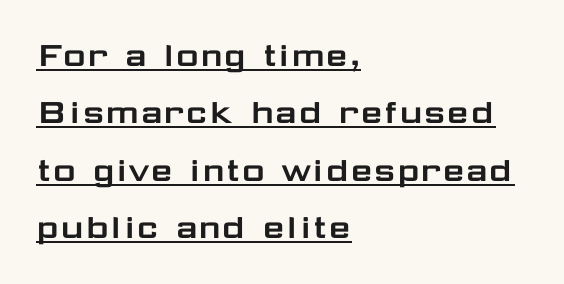
The image shows 39 px wide sans-serif type, upright; set left-aligned, normal line spacing (1.47x), normal letter spacing, underlined; low stroke contrast and a medium x-height.
